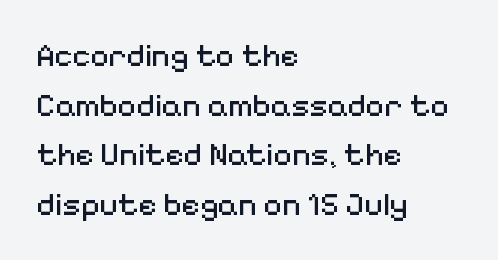
{"serif": "no", "italic": "no", "bold": "no", "weight": "regular", "width": "normal", "stroke_contrast": "medium", "x_height": "medium", "monospaced": "no", "underline": "no", "align": "left", "line_spacing": "normal", "line_spacing_ratio": 1.55, "letter_spacing": "normal", "letter_spacing_em": 0.0, "glyph_px": 32}
